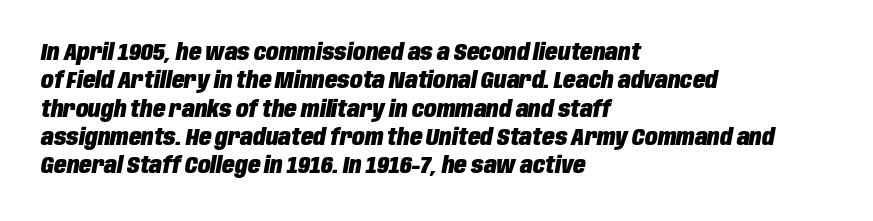
The rendering applies a slant to the glyphs. Nobody touched the tracking dial on this one. A dark, heavy texture on the line: the type is bold. Notice how the passage keeps a crisp vertical edge on the left only.
